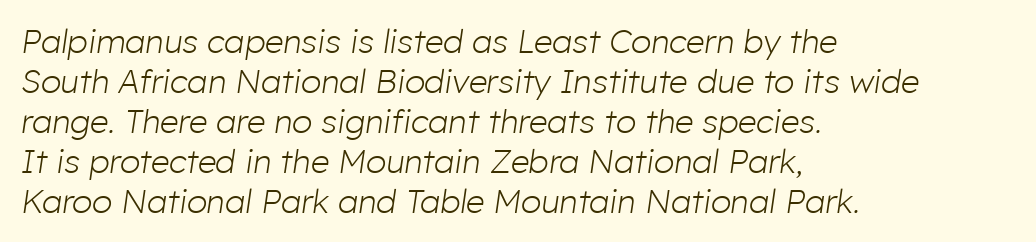
The image shows 33 px light type, italic (leaning right); set left-aligned, line spacing 1.21x, normal letter spacing, not underlined; low stroke contrast and a medium x-height.
